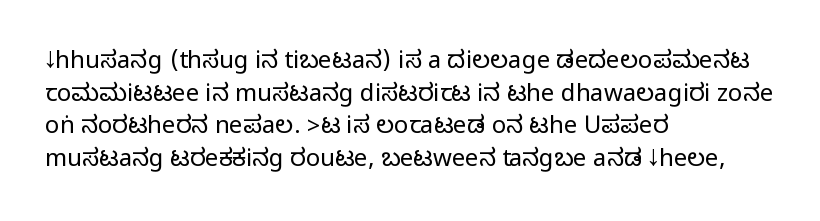
The vertical gap from one line to the next is medium. The rendering keeps characters at their native spacing. The axis of the letterforms is exactly vertical. Bare-footed words on every line. In CSS terms this would be text-align: left.
